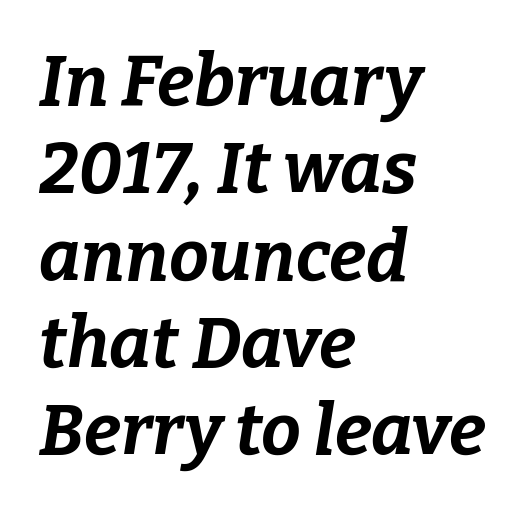
Q: Is the text bold? A: Yes.
Q: Is the text italic (slanted)? A: Yes, it leans right by about 9 degrees.
Q: Is the text underlined? A: No.
Q: How is the paragraph aligned? A: Left-aligned.
Q: Is the spacing between letters normal or unusually wide? A: Normal.
Q: Width (condensed, normal, or wide)? A: Normal.
Q: Stroke contrast? A: Low.
Q: x-height? A: Medium.
Q: Monospaced? A: No.
